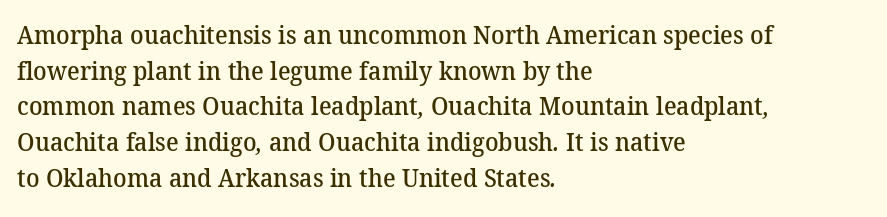
The image shows 25 px text type; set left-aligned, normal line spacing (1.43x), normal letter spacing, not underlined.
